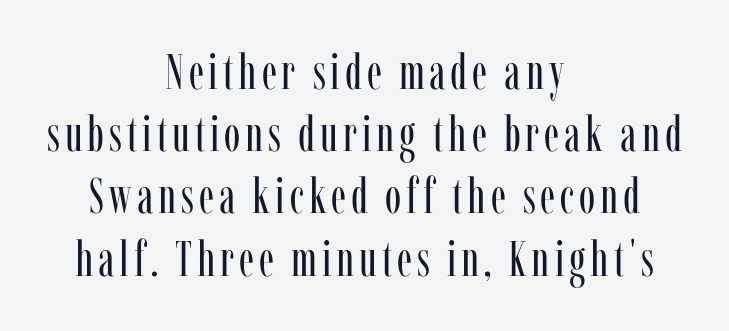
Vertically, the passage feels balanced, rows spaced as you'd expect. These glyphs show unthickened strokes, regular width or finer. Do the characters align in a grid? No, the font is proportional. Stroke terminals: seriffed. This is the regular roman posture of the typeface.
